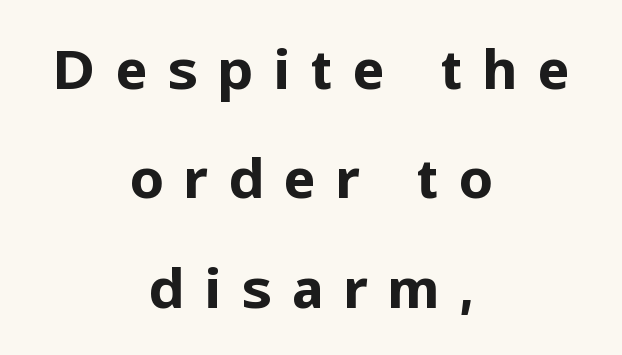
Q: Is the text bold? A: Yes.
Q: Is the text italic (slanted)? A: No, it is upright.
Q: Is the typeface a serif or a sans-serif typeface? A: Sans-serif.
Q: Is the text underlined? A: No.
Q: How is the paragraph aligned? A: Centered.
Q: Is the spacing between letters normal or unusually wide? A: Unusually wide.
Q: Is the spacing between lines tight, normal or loose? A: Loose.
Q: Width (condensed, normal, or wide)? A: Normal.
Q: Stroke contrast? A: Low.
Q: x-height? A: Medium.
Q: Monospaced? A: No.
